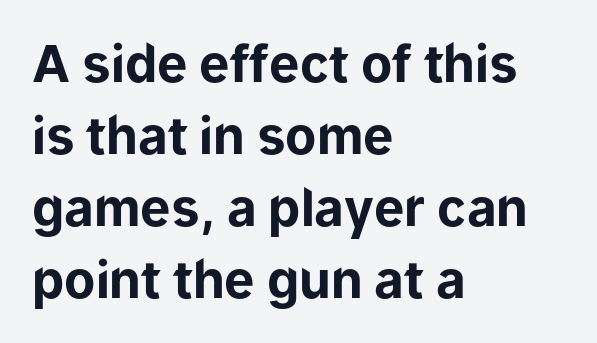
A bare baseline throughout the passage. Teacher's note: observe the even left margin — that is flush-left alignment. The type family on display is of the sans-serif kind. The passage shown stacks its lines at a standard gap. Character widths vary here, with narrow letters taking less room than wide ones. Is the letter spacing exaggerated? No — it looks like the ordinary default.
